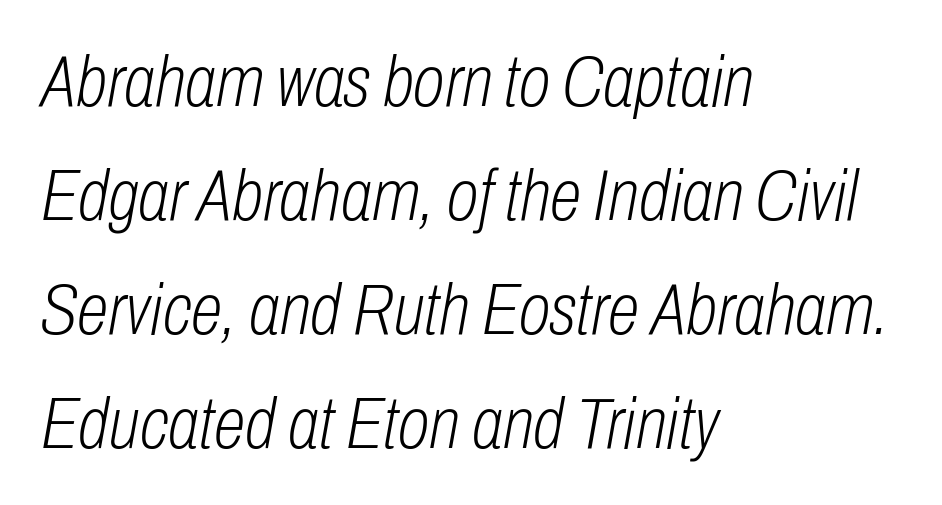
The image shows 73 px light, condensed type, italic (leaning right); set left-aligned, normal line spacing (1.56x), normal letter spacing, not underlined; low stroke contrast and a medium x-height.
